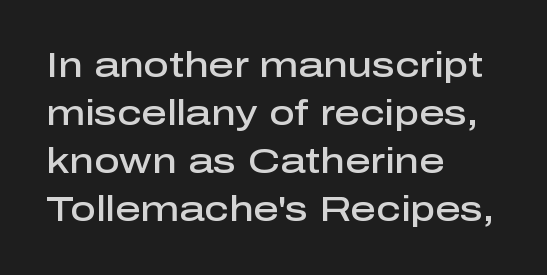
The image shows 35 px semibold sans-serif type, upright; set left-aligned, normal line spacing (1.37x), normal letter spacing, not underlined; low stroke contrast and a medium x-height.
